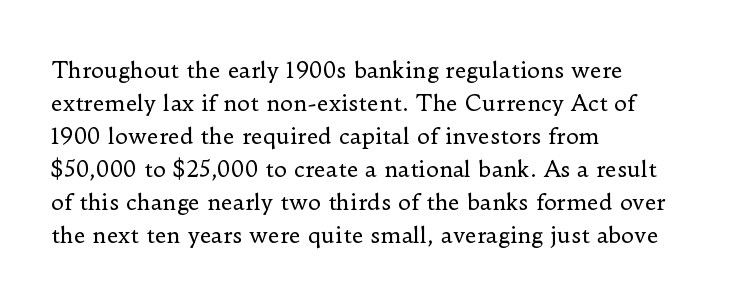
The image shows 22 px text type, upright; set left-aligned, normal line spacing (1.5x), normal letter spacing, not underlined.
